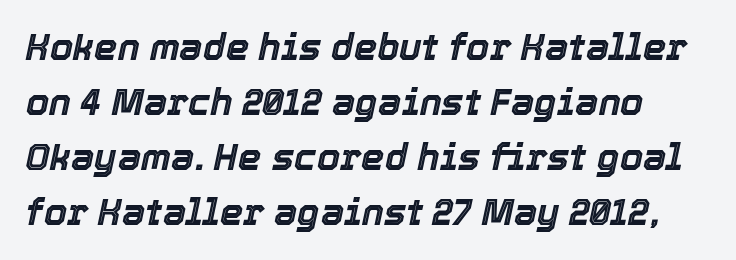
A typesetter would call this proportional, since set widths differ per character. Words float on clear page, feet unadorned. Italic: yes, the glyphs are oblique. The letters sit at their default tracking, neither squeezed nor spread. The leading is moderate, giving the passage an even texture.
